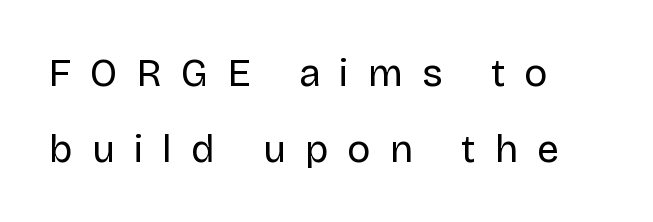
Each row of text sits above clean, open space. Italic? Not at all — the glyphs are vertical. Look at the bottom of the vertical strokes: they stop flat, with no serifs. Here the glyphs are tracked loosely, breaking word shapes into spaced letters.
